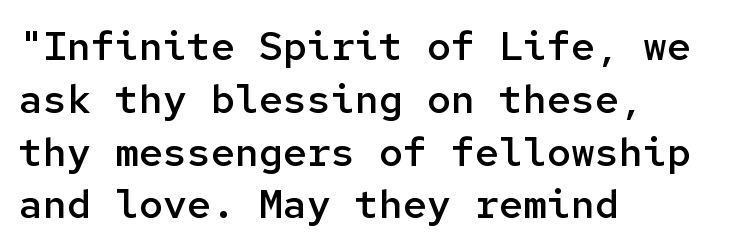
The image shows 40 px semibold sans-serif type, upright, monospaced; set left-aligned, normal line spacing (1.32x), normal letter spacing, not underlined; low stroke contrast and a medium x-height.
